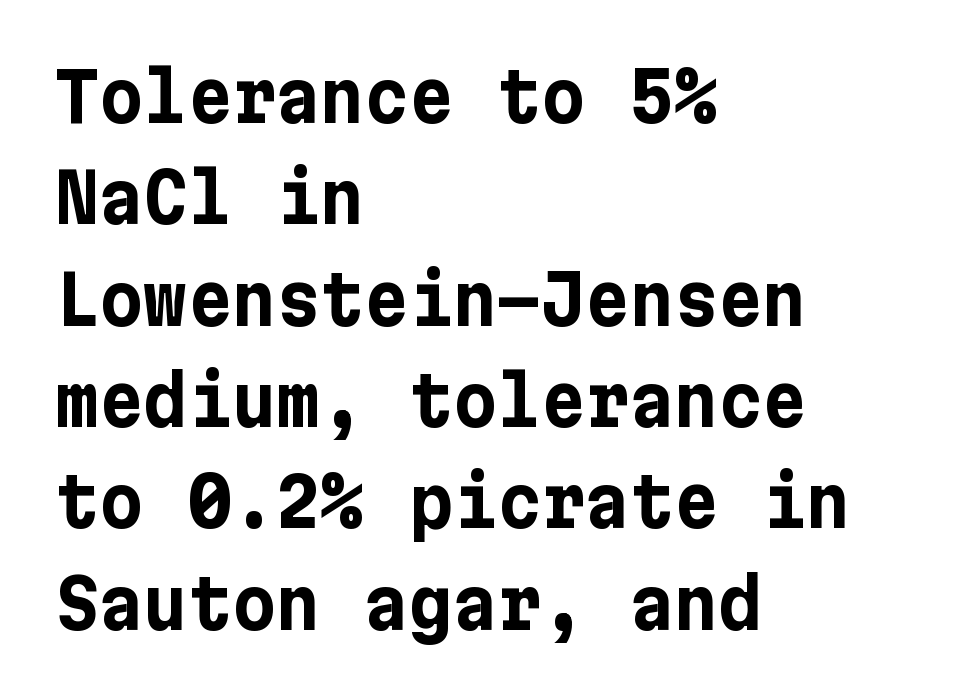
The image shows 68 px bold sans-serif type, upright; set left-aligned, normal line spacing (1.49x), normal letter spacing, not underlined; low stroke contrast and a medium x-height.
